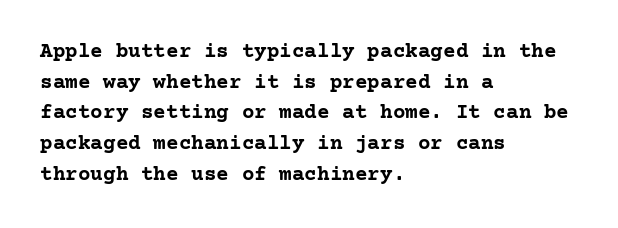
Q: Is the text bold? A: Yes.
Q: Is the text italic (slanted)? A: No, it is upright.
Q: Is the text underlined? A: No.
Q: How is the paragraph aligned? A: Left-aligned.
Q: Is the spacing between letters normal or unusually wide? A: Normal.
Q: Is the spacing between lines tight, normal or loose? A: Normal.
